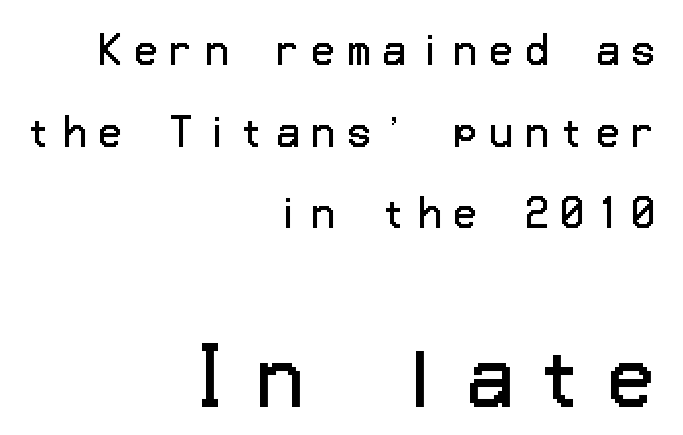
Q: Is the text bold? A: No.
Q: Is the text italic (slanted)? A: No, it is upright.
Q: Is the typeface a serif or a sans-serif typeface? A: Sans-serif.
Q: Is the text underlined? A: No.
Q: How is the paragraph aligned? A: Right-aligned.
Q: Is the spacing between letters normal or unusually wide? A: Unusually wide.
Q: Is the spacing between lines tight, normal or loose? A: Loose.
Q: Which block of text is set in a larger size, the first (top) or the second (bottom)? A: The second (bottom) one.
Q: Width (condensed, normal, or wide)? A: Normal.
Q: Stroke contrast? A: Low.
Q: x-height? A: Medium.
